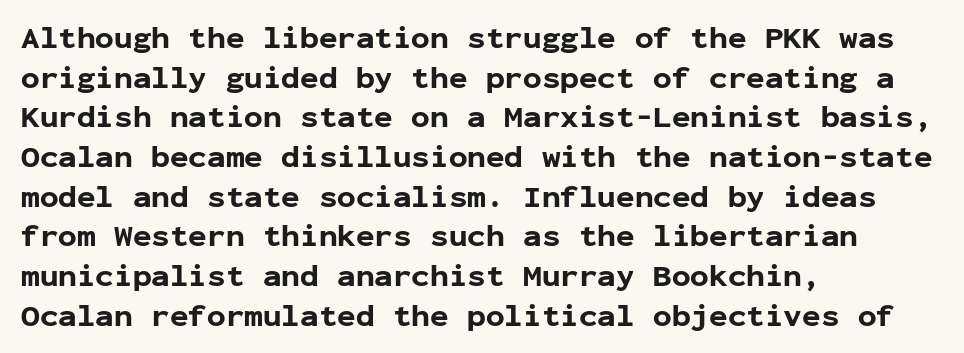
Designer's note — italics off, roman on. Does the copy run flush right? No — it runs flush left. The passage shown is typed in a monospace face where columns stay perfectly aligned. Regarding leading, the lines here are spaced in the standard way. The words here are not underlined. Nope, no serifs anywhere on these letters.
